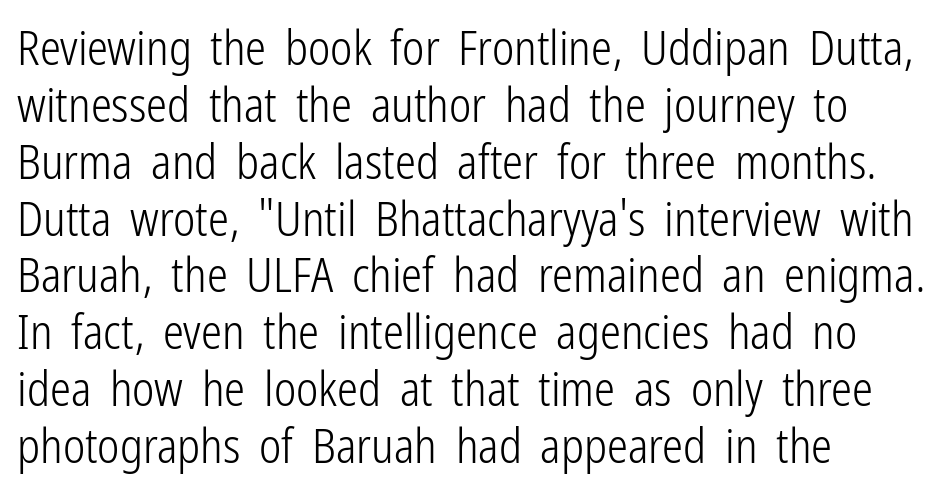
Type without underlining. The line texture is even and compact thanks to regular tracking. Each letter keeps its own natural width here, so spacing adapts to shape. Weight: regular or lighter.
